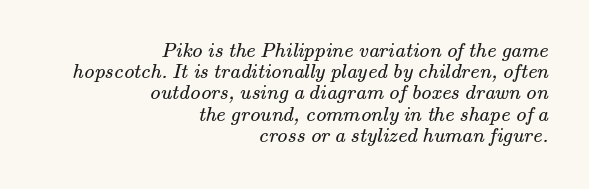
Does the copy run flush right? Yes — the right margin is perfectly even. Successive baselines arrive quickly, one right under another. Summary of weight: not heavy and not bold. The gaps between neighbouring characters are ordinary and unremarkable. Check under the words: just untouched page.
